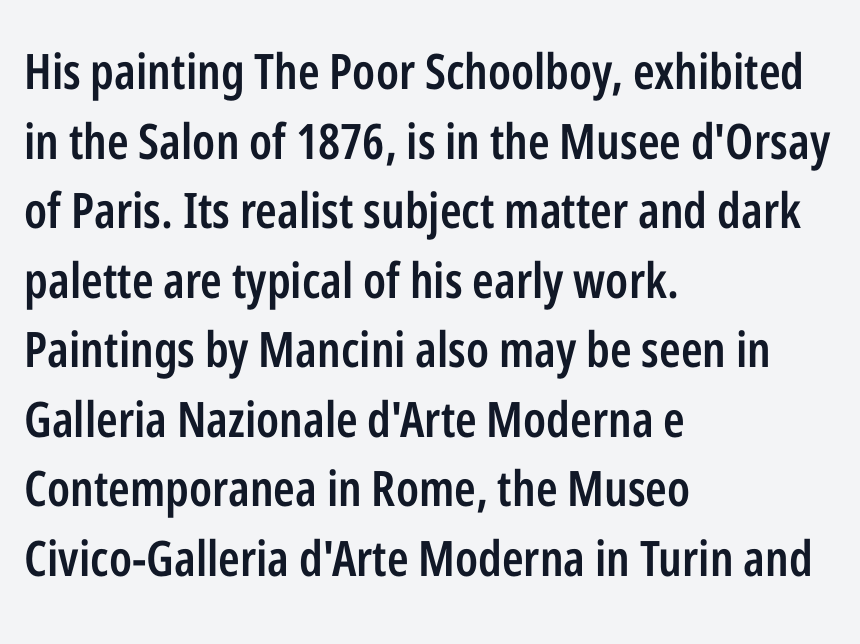
Q: Is the text bold? A: Semi-bold.
Q: Is the text italic (slanted)? A: No, it is upright.
Q: Is the typeface a serif or a sans-serif typeface? A: Sans-serif.
Q: Is the text underlined? A: No.
Q: How is the paragraph aligned? A: Left-aligned.
Q: Is the spacing between letters normal or unusually wide? A: Normal.
Q: Is the spacing between lines tight, normal or loose? A: Normal.
Q: Width (condensed, normal, or wide)? A: Condensed.
Q: Stroke contrast? A: Low.
Q: x-height? A: Medium.
Q: Monospaced? A: No.
